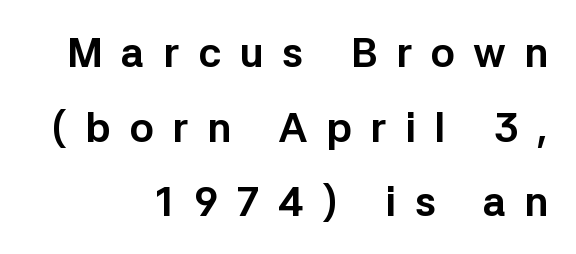
The image shows 41 px bold sans-serif type, upright; set right-aligned, line spacing 1.82x, unusually wide letter spacing (+0.45 em), not underlined; low stroke contrast and a medium x-height.
